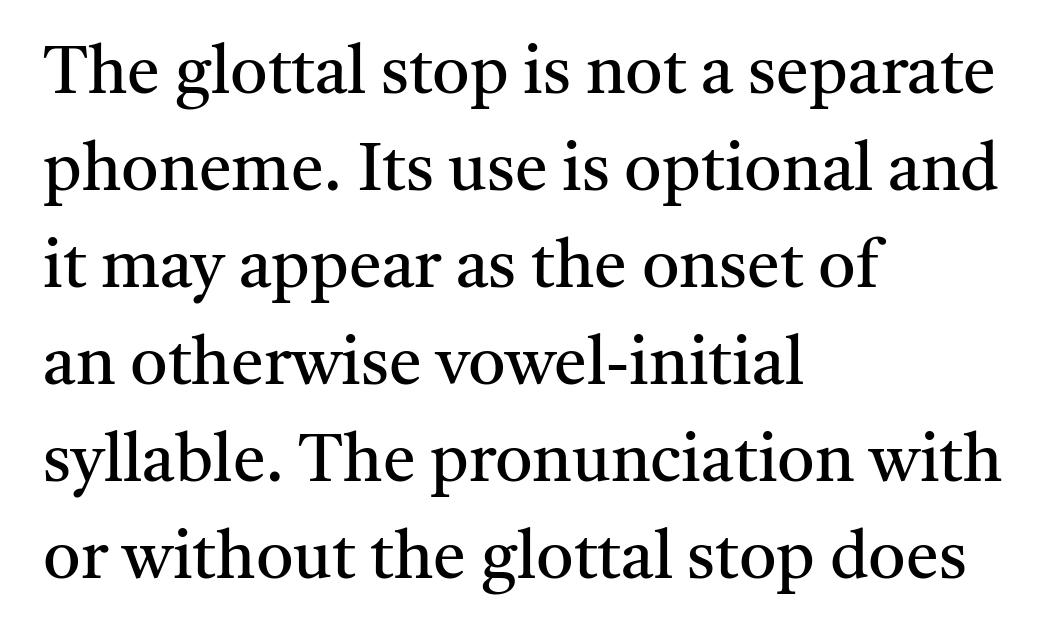
The image shows 66 px regular-weight serif type, upright; set left-aligned, normal line spacing (1.47x), normal letter spacing, not underlined; medium stroke contrast and a medium x-height.
